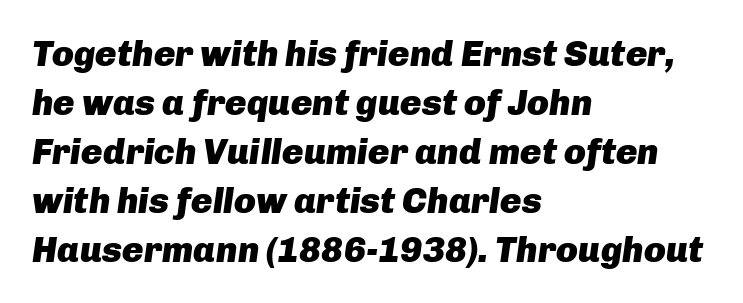
The image shows 36 px heavy type, italic (leaning right); set left-aligned, normal line spacing (1.36x), normal letter spacing, not underlined; low stroke contrast and a medium x-height.
